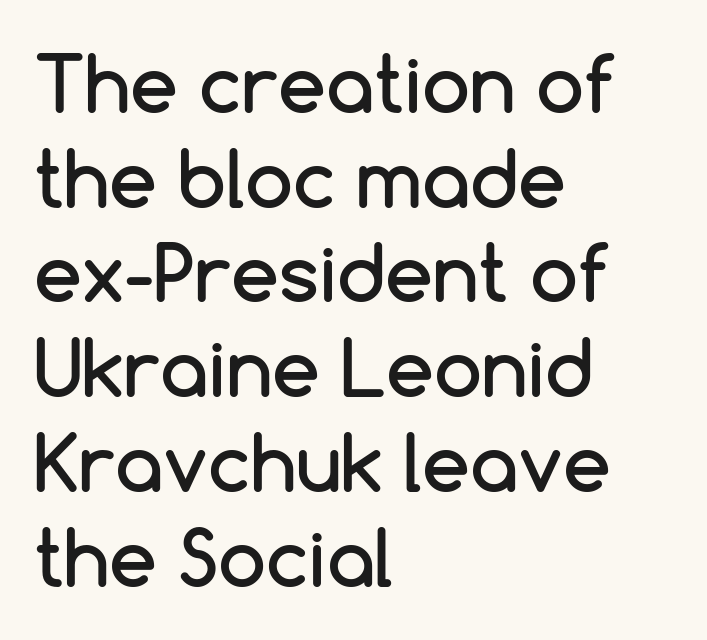
The image shows 77 px sans-serif type, upright; set left-aligned, line spacing 1.23x, normal letter spacing, not underlined; low stroke contrast and a medium x-height.
